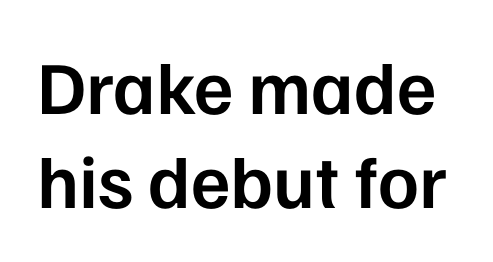
Q: Is the text bold? A: Semi-bold.
Q: Is the text italic (slanted)? A: No, it is upright.
Q: Is the typeface a serif or a sans-serif typeface? A: Sans-serif.
Q: Is the text underlined? A: No.
Q: Is the spacing between letters normal or unusually wide? A: Normal.
Q: Is the spacing between lines tight, normal or loose? A: Normal.
Q: Width (condensed, normal, or wide)? A: Normal.
Q: Stroke contrast? A: Low.
Q: x-height? A: Medium.
Q: Monospaced? A: No.
